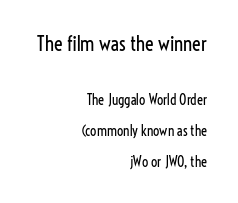
Q: Is the text bold? A: No.
Q: Is the text italic (slanted)? A: No, it is upright.
Q: Is the text underlined? A: No.
Q: How is the paragraph aligned? A: Right-aligned.
Q: Is the spacing between letters normal or unusually wide? A: Normal.
Q: Is the spacing between lines tight, normal or loose? A: Loose.
Q: Which block of text is set in a larger size, the first (top) or the second (bottom)? A: The first (top) one.
